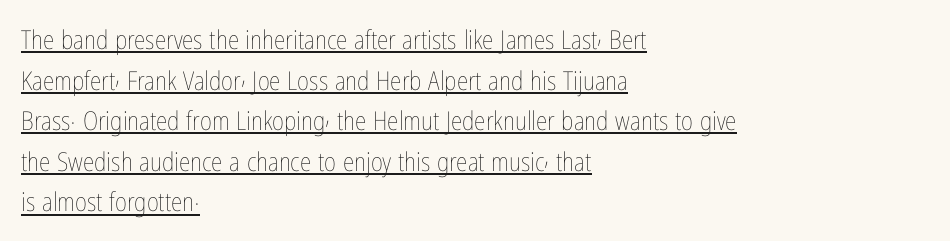
Notice how descenders clear the ascenders below comfortably — that's standard leading. The font is comparable to plain body text, perhaps lighter. The horizontal fit of the characters is conventional and even. Designer's note — italics off, roman on. Horizontally, the lines are justified to the leading edge only. This rendering features underlined lettering.
